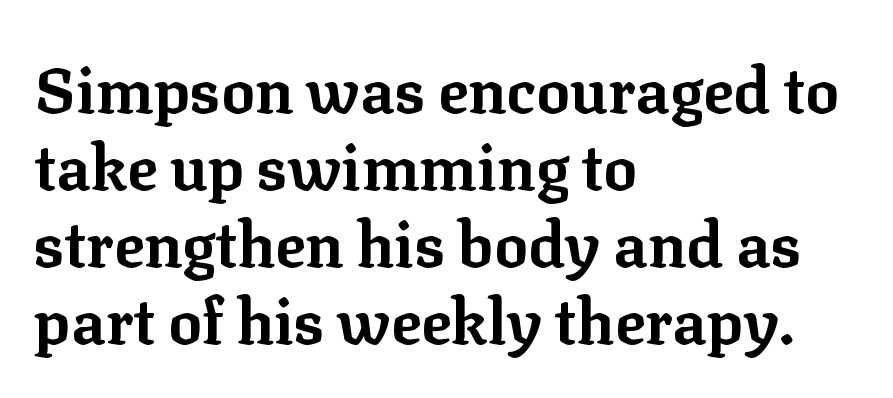
The image shows 63 px bold serif type, upright; set left-aligned, line spacing 1.22x, normal letter spacing, not underlined; low stroke contrast and a medium x-height.
